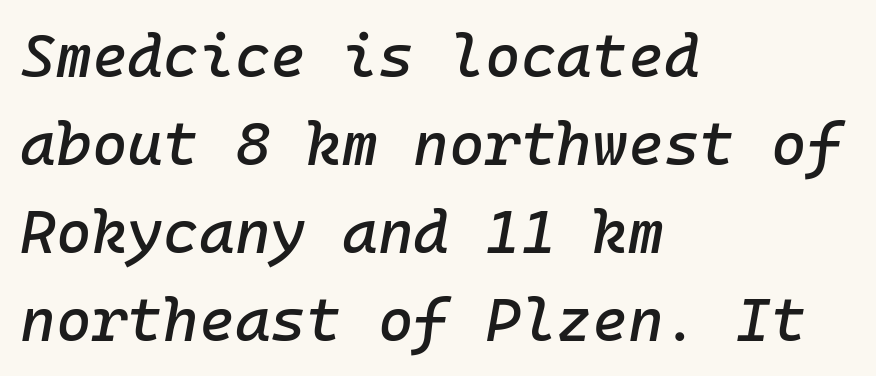
The image shows 61 px text type, italic (leaning right), monospaced; set left-aligned, normal line spacing (1.44x), normal letter spacing, not underlined; low stroke contrast and a medium x-height.
